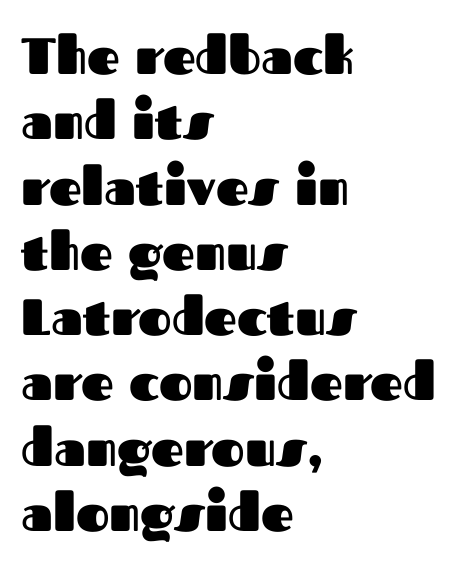
{"serif": "no", "italic": "no", "bold": "yes", "weight": "heavy", "width": "normal", "stroke_contrast": "medium", "x_height": "medium", "monospaced": "no", "underline": "no", "align": "left", "line_spacing": "normal", "line_spacing_ratio": 1.28, "letter_spacing": "normal", "letter_spacing_em": 0.0, "glyph_px": 51}
